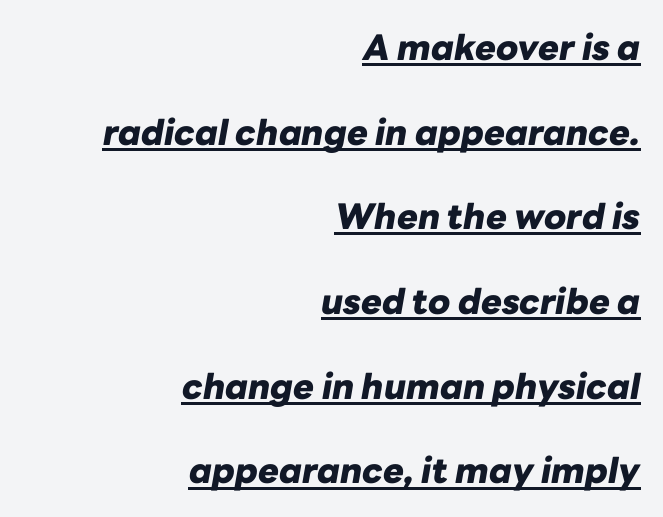
Q: Is the text bold? A: Yes.
Q: Is the text italic (slanted)? A: Yes, it leans right by about 10 degrees.
Q: Is the text underlined? A: Yes.
Q: How is the paragraph aligned? A: Right-aligned.
Q: Is the spacing between letters normal or unusually wide? A: Normal.
Q: Is the spacing between lines tight, normal or loose? A: Loose.
Q: Width (condensed, normal, or wide)? A: Normal.
Q: Stroke contrast? A: Low.
Q: x-height? A: Medium.
Q: Monospaced? A: No.
